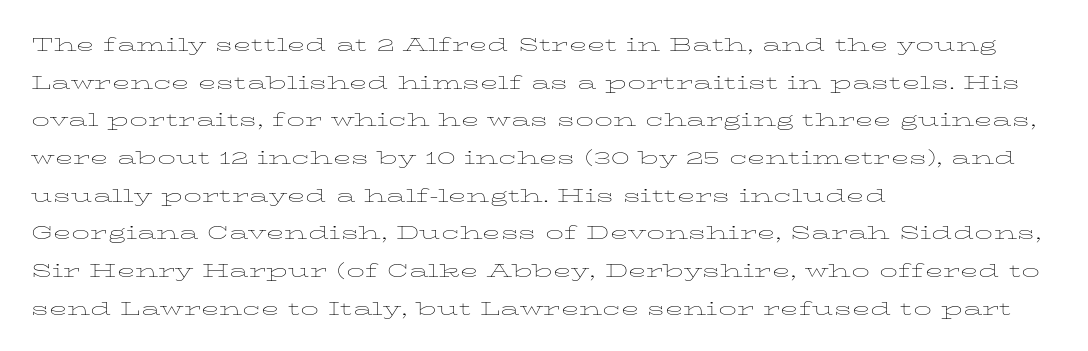
{"italic": "no", "bold": "no", "underline": "no", "align": "left", "line_spacing": "normal", "line_spacing_ratio": 1.57, "letter_spacing": "normal", "letter_spacing_em": 0.0, "glyph_px": 24}
